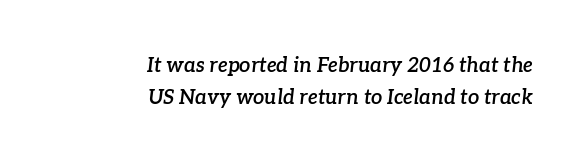
{"italic": "yes", "lean": "right", "slant_degrees": 7, "bold": "semi", "underline": "no", "align": "right", "line_spacing": "normal", "line_spacing_ratio": 1.62, "letter_spacing": "normal", "letter_spacing_em": 0.0, "glyph_px": 20}
